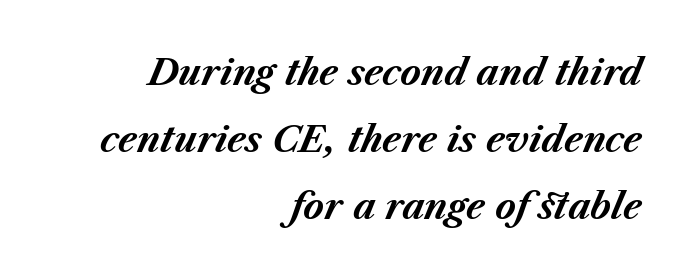
The image shows 35 px bold type, italic (leaning right); set right-aligned, loose line spacing (1.91x), normal letter spacing, not underlined; medium stroke contrast and a medium x-height.
